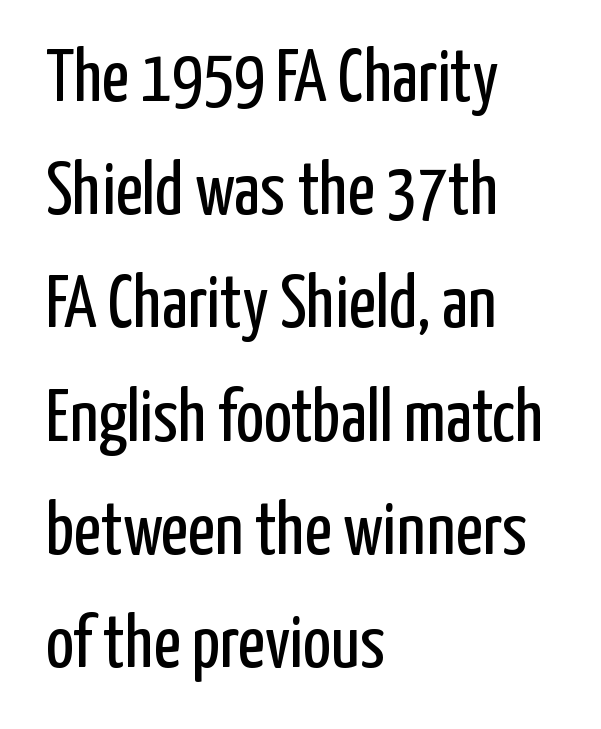
{"serif": "no", "italic": "no", "bold": "no", "weight": "regular", "width": "condensed", "stroke_contrast": "low", "x_height": "medium", "monospaced": "no", "underline": "no", "align": "left", "line_spacing": "normal", "line_spacing_ratio": 1.53, "letter_spacing": "normal", "letter_spacing_em": 0.0, "glyph_px": 74}
